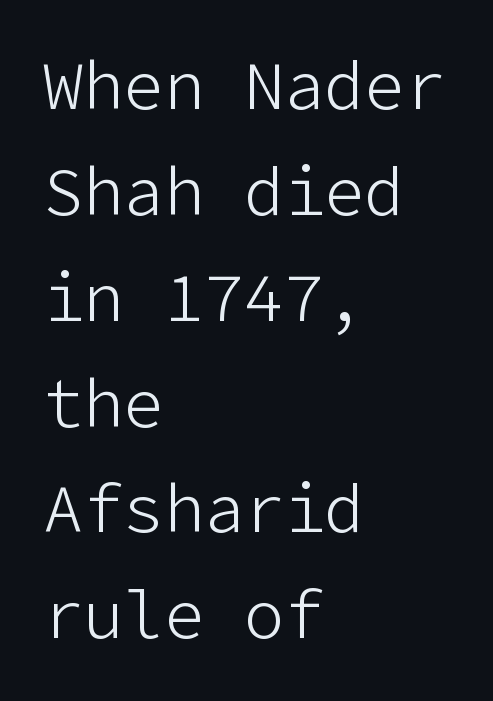
Q: Is the text bold? A: No.
Q: Is the text italic (slanted)? A: No, it is upright.
Q: Is the typeface a serif or a sans-serif typeface? A: Sans-serif.
Q: Is the text underlined? A: No.
Q: How is the paragraph aligned? A: Left-aligned.
Q: Is the spacing between letters normal or unusually wide? A: Normal.
Q: Is the spacing between lines tight, normal or loose? A: Normal.
Q: Width (condensed, normal, or wide)? A: Normal.
Q: Stroke contrast? A: Low.
Q: x-height? A: Medium.
